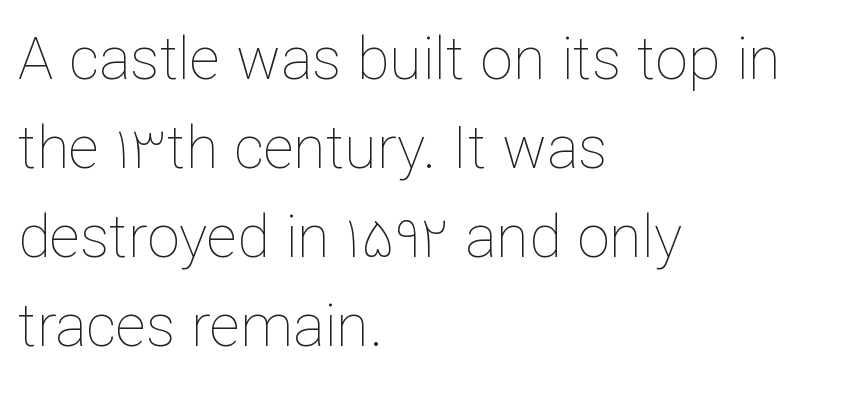
The axis of the letterforms is exactly vertical. The font sits on the lighter half of the weight spectrum, regular included. Regular leading. Every row of glyphs begins at an identical x-position on the left. This rendering leaves character spacing at its baseline value. Just letters on the line, the space beneath them empty.
